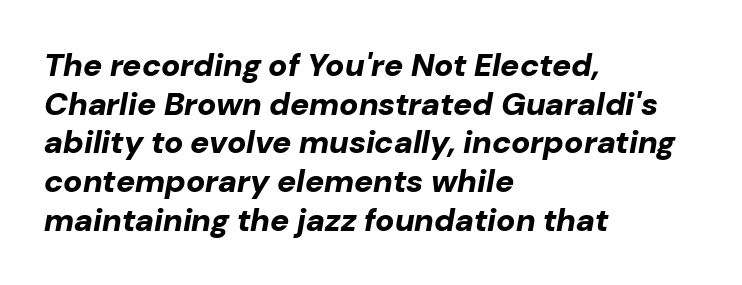
{"italic": "yes", "lean": "right", "slant_degrees": 10, "bold": "yes", "weight": "bold", "width": "normal", "stroke_contrast": "low", "x_height": "medium", "monospaced": "no", "underline": "no", "align": "left", "line_spacing_ratio": 1.21, "letter_spacing": "normal", "letter_spacing_em": 0.0, "glyph_px": 32}
